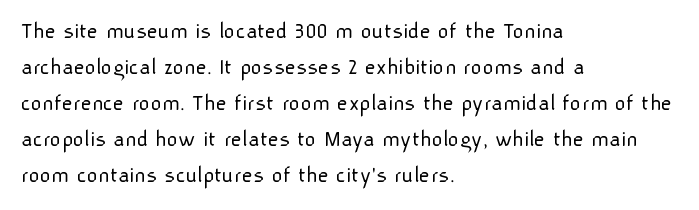
There is no visible air inserted between adjacent glyphs. The rendering anchors every line to the left-hand side. Counters stay open thanks to moderate or lighter strokes. Is there much room between lines? A standard amount, neither cramped nor airy. Type without underlining.
